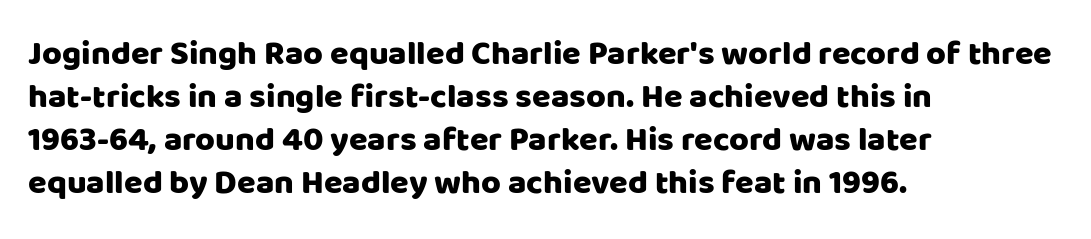
Q: Is the text italic (slanted)? A: No, it is upright.
Q: Is the typeface a serif or a sans-serif typeface? A: Sans-serif.
Q: Is the text underlined? A: No.
Q: How is the paragraph aligned? A: Left-aligned.
Q: Is the spacing between letters normal or unusually wide? A: Normal.
Q: Is the spacing between lines tight, normal or loose? A: Normal.
Q: Width (condensed, normal, or wide)? A: Normal.
Q: Stroke contrast? A: Low.
Q: x-height? A: Large.
Q: Monospaced? A: No.
